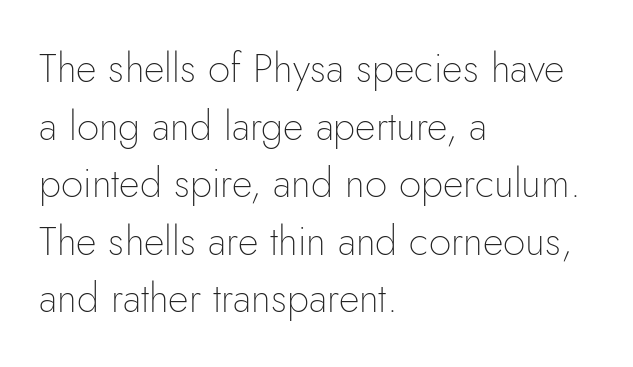
The image shows 40 px thin sans-serif type, upright; set left-aligned, normal line spacing (1.44x), normal letter spacing, not underlined; low stroke contrast and a small x-height.
